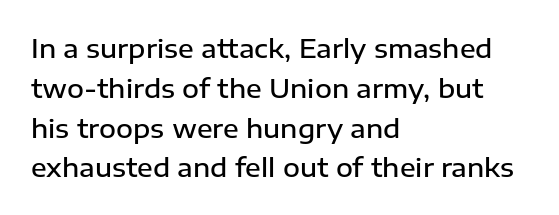
Q: Is the text bold? A: Semi-bold.
Q: Is the text italic (slanted)? A: No, it is upright.
Q: Is the text underlined? A: No.
Q: How is the paragraph aligned? A: Left-aligned.
Q: Is the spacing between letters normal or unusually wide? A: Normal.
Q: Is the spacing between lines tight, normal or loose? A: Normal.
